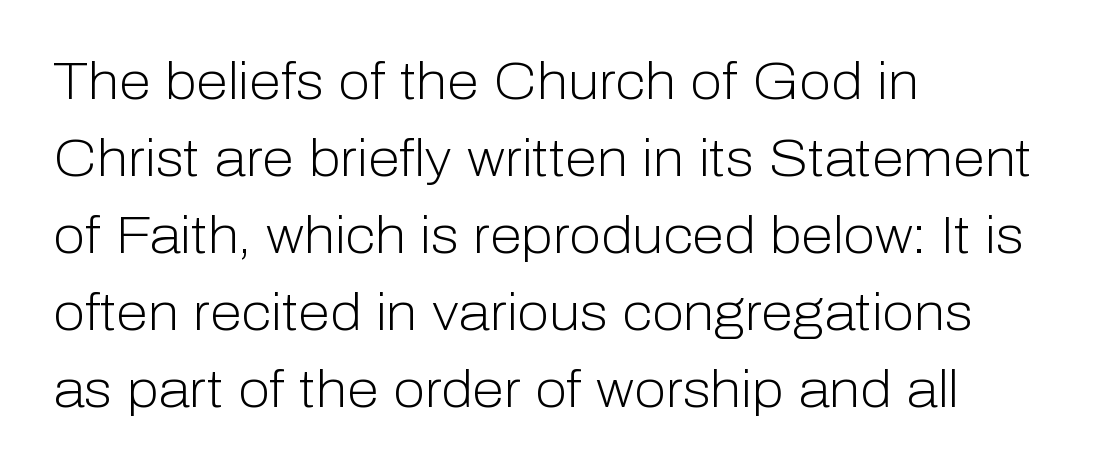
Proportional: the letters do not fall into vertical columns. Quick note: interline space is typical. Does the type have serifs? No, each stem ends abruptly. These lines keep a tight, regular rhythm from letter to letter.
